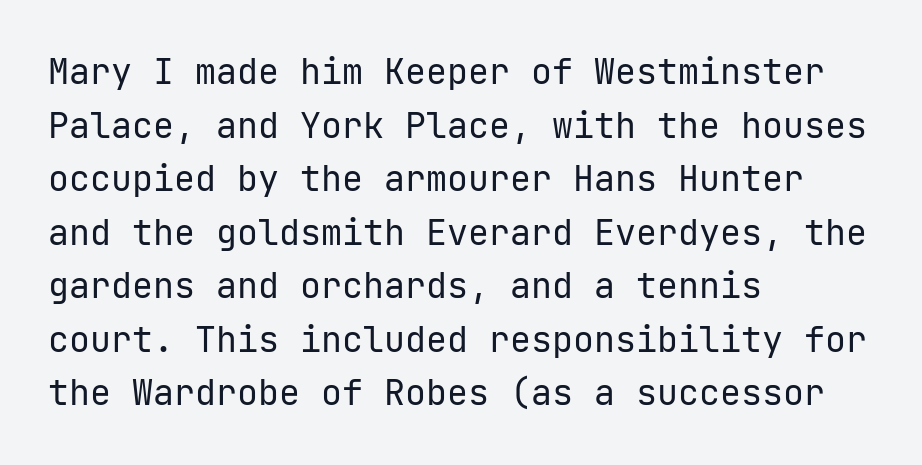
{"serif": "no", "italic": "no", "bold": "no", "weight": "regular", "width": "normal", "stroke_contrast": "low", "x_height": "medium", "underline": "no", "align": "left", "line_spacing": "normal", "line_spacing_ratio": 1.53, "letter_spacing": "normal", "letter_spacing_em": 0.0, "glyph_px": 35}
